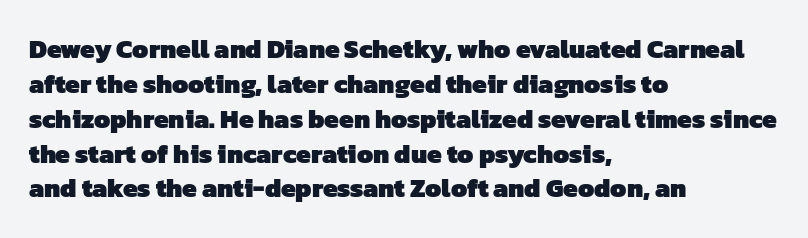
Q: Is the text bold? A: Yes.
Q: Is the text underlined? A: No.
Q: How is the paragraph aligned? A: Left-aligned.
Q: Is the spacing between letters normal or unusually wide? A: Normal.
Q: Is the spacing between lines tight, normal or loose? A: Normal.
